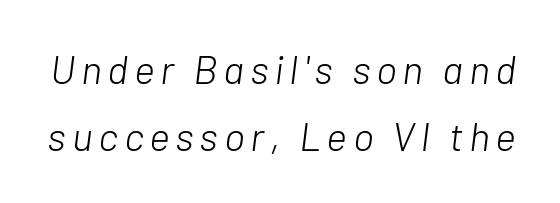
Q: Is the text bold? A: No.
Q: Is the text italic (slanted)? A: Yes, it leans right by about 7 degrees.
Q: Is the text underlined? A: No.
Q: Is the spacing between lines tight, normal or loose? A: Normal.
Q: Width (condensed, normal, or wide)? A: Normal.
Q: Stroke contrast? A: Low.
Q: x-height? A: Medium.
Q: Monospaced? A: No.
